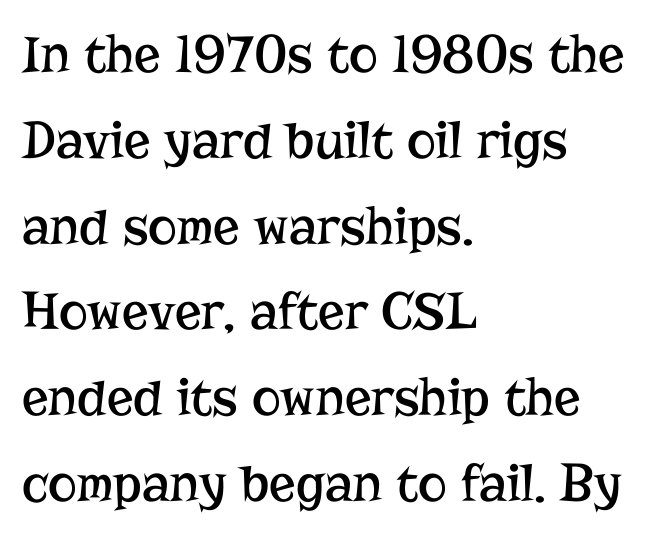
{"serif": "yes", "italic": "no", "bold": "no", "weight": "regular", "width": "normal", "stroke_contrast": "low", "x_height": "medium", "monospaced": "no", "underline": "no", "align": "left", "line_spacing": "normal", "line_spacing_ratio": 1.56, "letter_spacing": "normal", "letter_spacing_em": 0.0, "glyph_px": 55}
